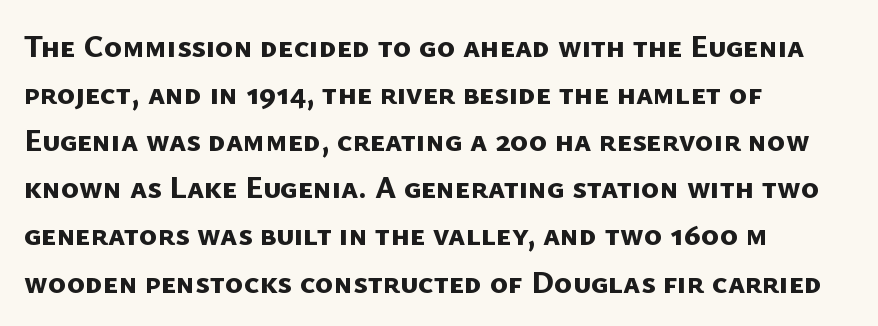
The image shows 31 px bold sans-serif type; set left-aligned, normal line spacing (1.52x), normal letter spacing, not underlined; low stroke contrast and a medium x-height.
